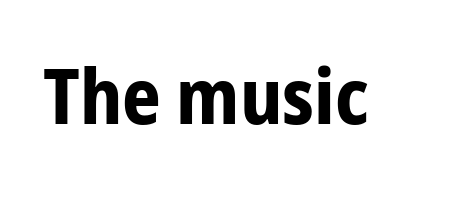
The image shows 76 px bold, condensed sans-serif type, upright; set normal letter spacing, not underlined; low stroke contrast and a medium x-height.
